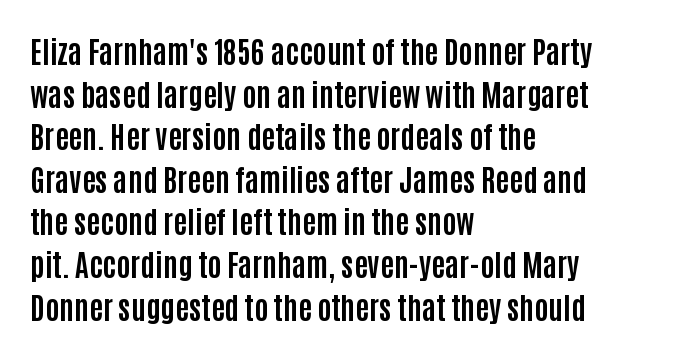
Just letters on the line, the space beneath them empty. Looks like regular typesetting: each glyph gets only the width it needs. Type style note: lacks serifs. The vertical gap from one line to the next is medium. The letters are bold, with thick, heavy strokes. If you drew a ruler down the left edge, every line would touch it.
